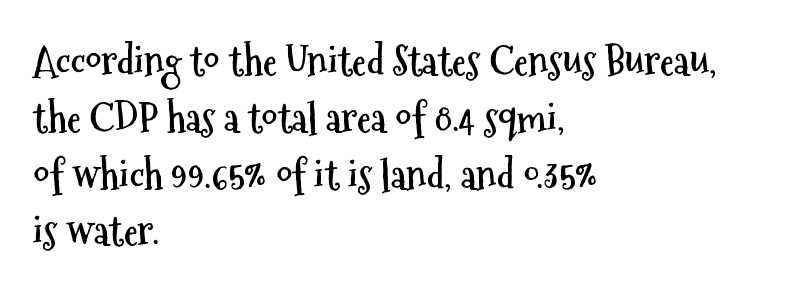
The image shows 40 px semibold, condensed sans-serif type, upright; set left-aligned, normal line spacing (1.42x), normal letter spacing, not underlined; medium stroke contrast and a medium x-height.
